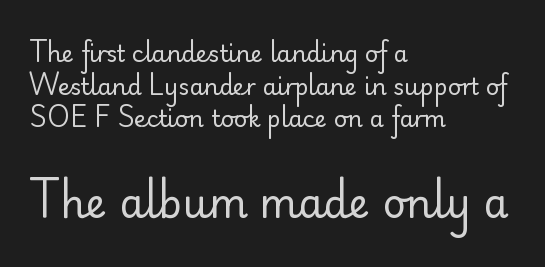
The image shows 40 px regular-weight sans-serif type, upright; set left-aligned, normal line spacing (1.42x), normal letter spacing, not underlined; the second (bottom) block is 1.74x larger; low stroke contrast and a small x-height.
